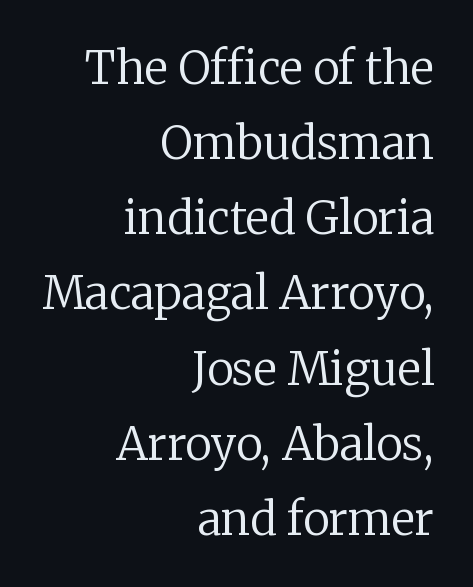
The image shows 45 px regular-weight serif type, upright; set right-aligned, normal line spacing (1.67x), normal letter spacing, not underlined; low stroke contrast and a medium x-height.
